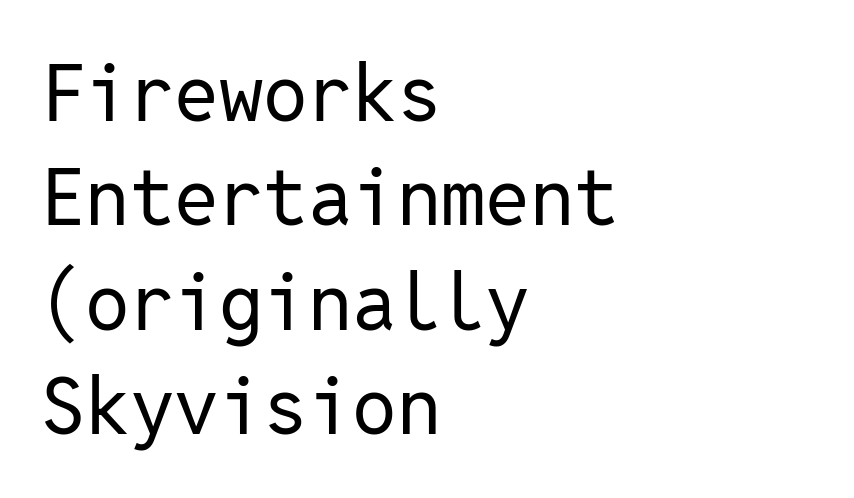
{"serif": "no", "italic": "no", "bold": "no", "weight": "regular", "width": "normal", "stroke_contrast": "low", "x_height": "medium", "monospaced": "yes", "underline": "no", "align": "left", "line_spacing": "normal", "line_spacing_ratio": 1.32, "letter_spacing": "normal", "letter_spacing_em": 0.0, "glyph_px": 79}
